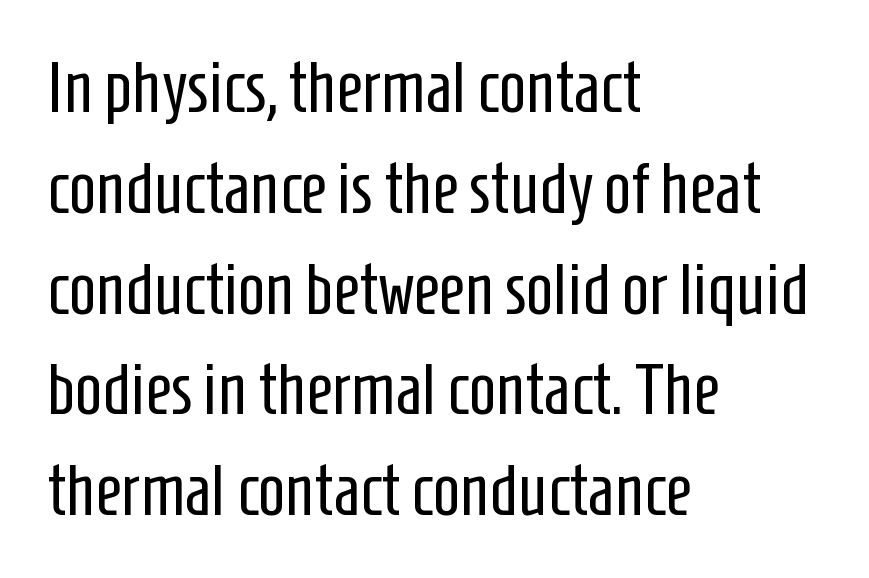
Q: Is the text bold? A: No.
Q: Is the text italic (slanted)? A: No, it is upright.
Q: Is the typeface a serif or a sans-serif typeface? A: Sans-serif.
Q: Is the text underlined? A: No.
Q: How is the paragraph aligned? A: Left-aligned.
Q: Is the spacing between letters normal or unusually wide? A: Normal.
Q: Is the spacing between lines tight, normal or loose? A: Normal.
Q: Width (condensed, normal, or wide)? A: Condensed.
Q: Stroke contrast? A: Low.
Q: x-height? A: Medium.
Q: Monospaced? A: No.
